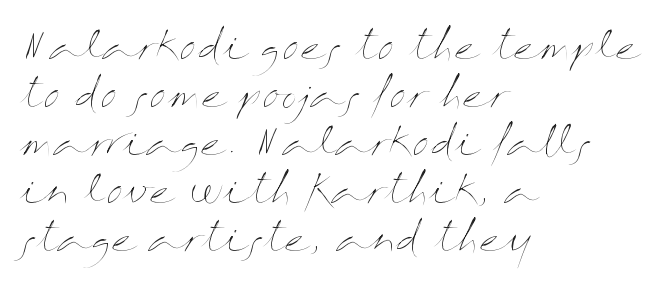
You could not count columns in this text — the font is proportionally spaced. The strokes carry an ordinary text weight at most. The letterforms sit shoulder to shoulder at normal distance. In CSS terms this would be text-align: left.
